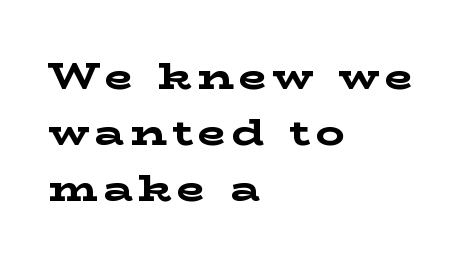
Beneath every word, the page is bare. Alignment: flush left. The font's upright variant was chosen for this text. Looks like regular typesetting: each glyph gets only the width it needs.
